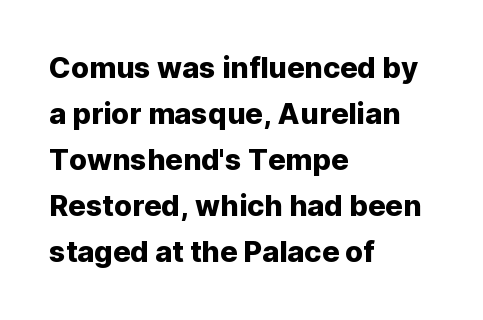
Q: Is the text italic (slanted)? A: No, it is upright.
Q: Is the typeface a serif or a sans-serif typeface? A: Sans-serif.
Q: Is the text underlined? A: No.
Q: How is the paragraph aligned? A: Left-aligned.
Q: Is the spacing between letters normal or unusually wide? A: Normal.
Q: Is the spacing between lines tight, normal or loose? A: Normal.
Q: Width (condensed, normal, or wide)? A: Normal.
Q: Stroke contrast? A: Low.
Q: x-height? A: Medium.
Q: Monospaced? A: No.
